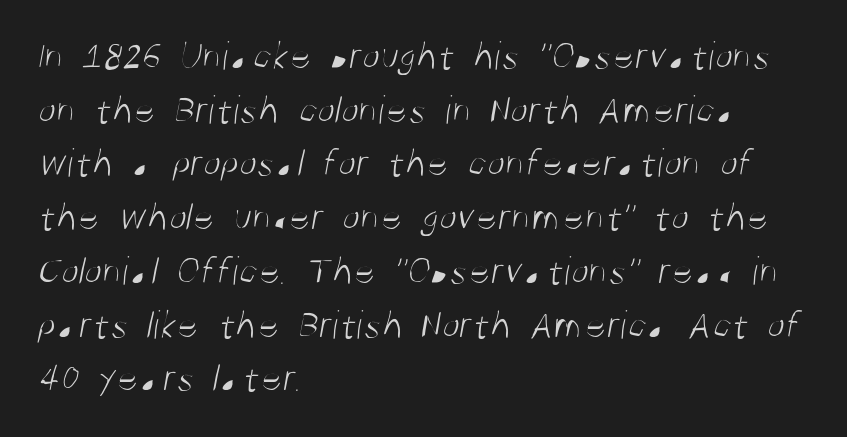
Descender tails drop into unmarked territory. Spacing between characters is what you'd get straight out of the box. A sans-serif font was chosen for this passage. Quick note: interline space is typical.
